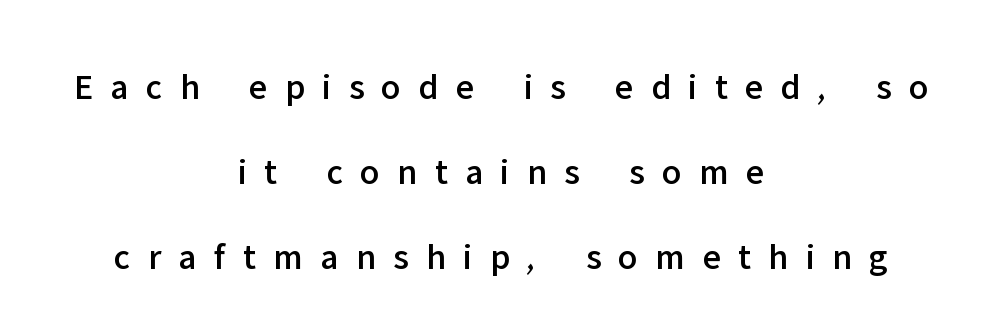
{"serif": "no", "italic": "no", "width": "normal", "stroke_contrast": "low", "x_height": "medium", "monospaced": "no", "underline": "no", "align": "center", "line_spacing": "loose", "line_spacing_ratio": 2.3, "letter_spacing": "wide", "letter_spacing_em": 0.47, "glyph_px": 37}
